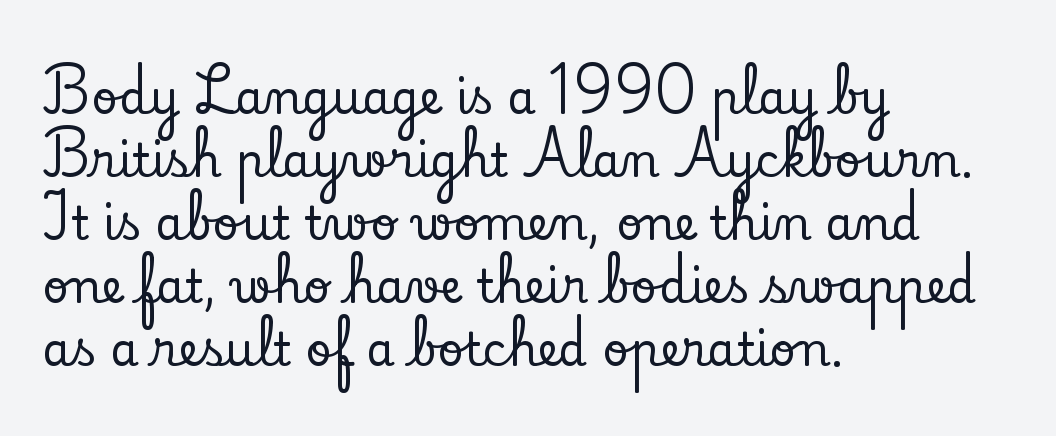
{"serif": "yes", "italic": "no", "width": "normal", "stroke_contrast": "low", "x_height": "small", "monospaced": "no", "underline": "no", "align": "left", "line_spacing": "normal", "line_spacing_ratio": 1.37, "letter_spacing": "normal", "letter_spacing_em": 0.0, "glyph_px": 46}
